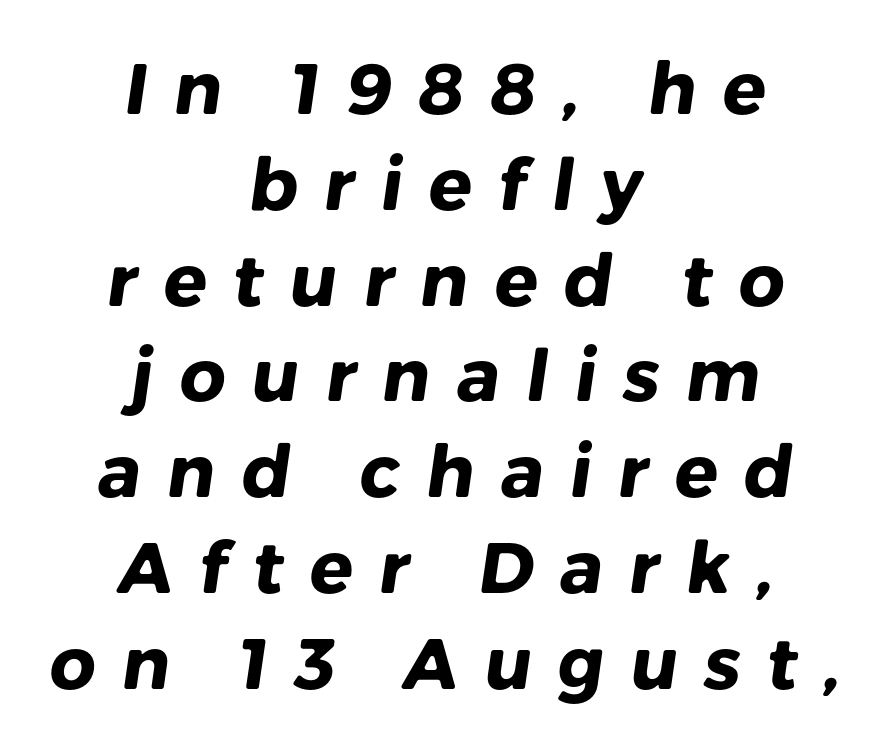
Q: Is the text bold? A: Yes.
Q: Is the typeface a serif or a sans-serif typeface? A: Sans-serif.
Q: Is the text underlined? A: No.
Q: How is the paragraph aligned? A: Centered.
Q: Is the spacing between letters normal or unusually wide? A: Unusually wide.
Q: Is the spacing between lines tight, normal or loose? A: Normal.
Q: Width (condensed, normal, or wide)? A: Normal.
Q: Stroke contrast? A: Low.
Q: x-height? A: Medium.
Q: Monospaced? A: No.
